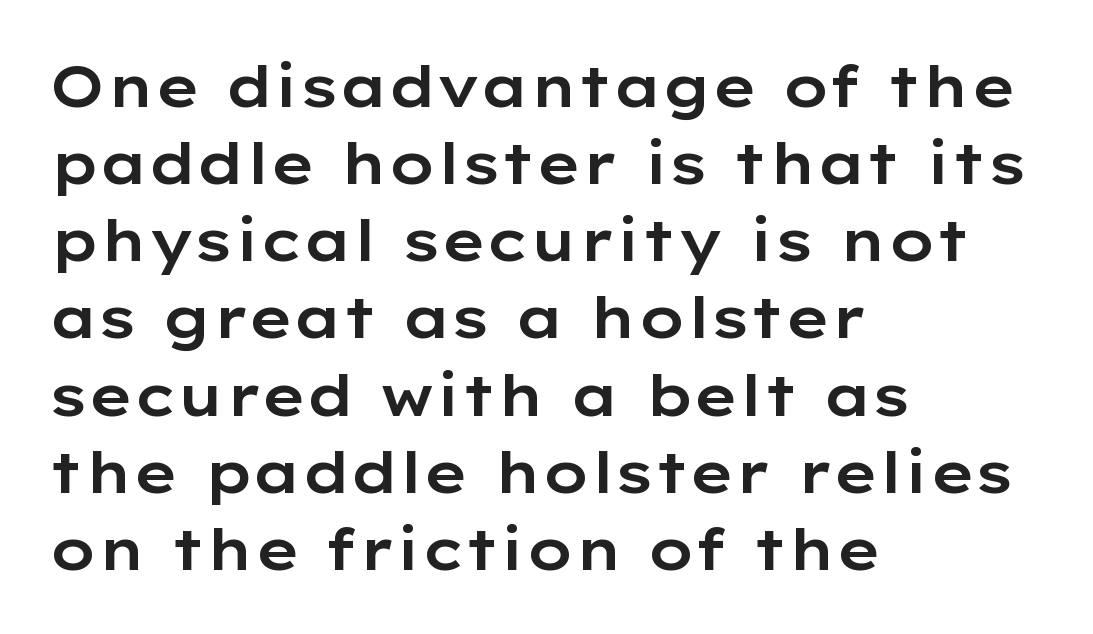
The image shows 58 px wide sans-serif type, upright; set left-aligned, normal line spacing (1.33x), normal letter spacing, not underlined; low stroke contrast and a medium x-height.
